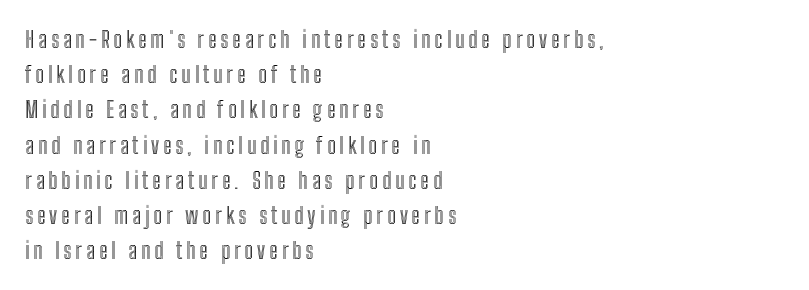
The letters stand upright; this is a roman face. Rows of type keep a routine distance in the vertical direction. Horizontally, the lines are justified to the leading edge only. Each row of text sits above clean, open space.
